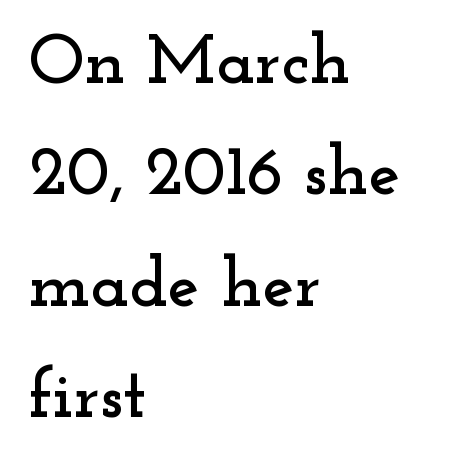
Q: Is the text italic (slanted)? A: No, it is upright.
Q: Is the typeface a serif or a sans-serif typeface? A: Serif.
Q: Is the text underlined? A: No.
Q: How is the paragraph aligned? A: Left-aligned.
Q: Is the spacing between letters normal or unusually wide? A: Normal.
Q: Is the spacing between lines tight, normal or loose? A: Normal.
Q: Width (condensed, normal, or wide)? A: Wide.
Q: Stroke contrast? A: Low.
Q: x-height? A: Small.
Q: Monospaced? A: No.
